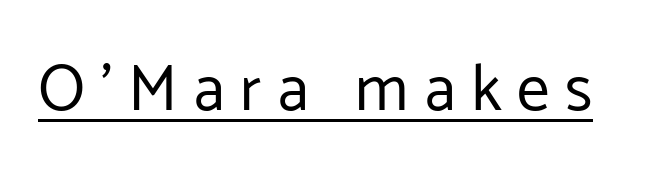
Q: Is the text bold? A: No.
Q: Is the text italic (slanted)? A: No, it is upright.
Q: Is the typeface a serif or a sans-serif typeface? A: Sans-serif.
Q: Is the text underlined? A: Yes.
Q: Is the spacing between letters normal or unusually wide? A: Unusually wide.
Q: Width (condensed, normal, or wide)? A: Normal.
Q: Stroke contrast? A: Low.
Q: x-height? A: Medium.
Q: Monospaced? A: No.
